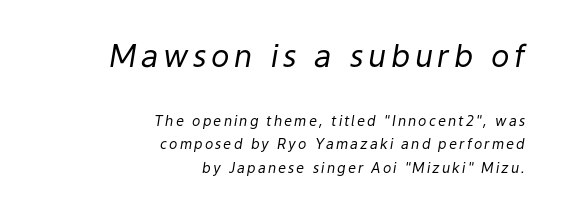
Line endings align vertically; line beginnings do not. The words here are not underlined. The leading is moderate, giving the passage an even texture. The designer gave the opening block more size than the closing block. It's the slanting kind of type.
